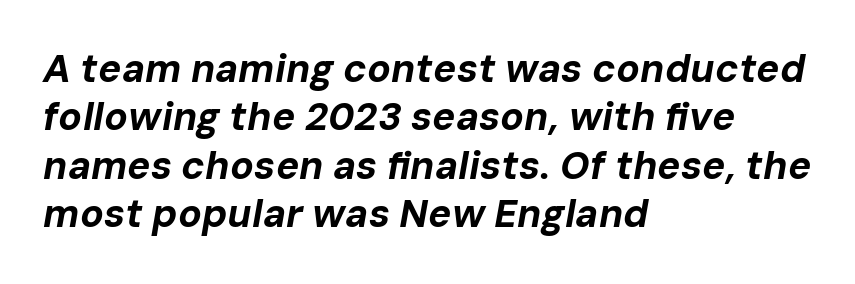
The image shows 39 px bold type, italic (leaning right); set left-aligned, line spacing 1.24x, normal letter spacing, not underlined; low stroke contrast and a medium x-height.
